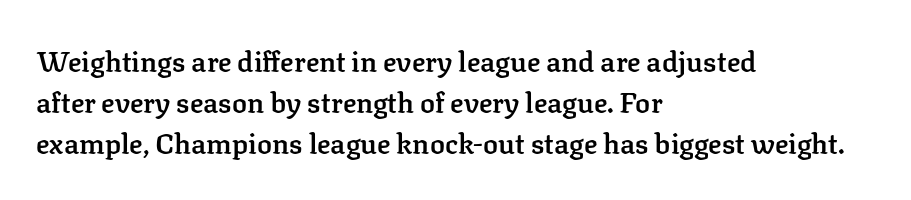
{"serif": "yes", "italic": "no", "bold": "semi", "weight": "semibold", "width": "normal", "stroke_contrast": "low", "x_height": "medium", "monospaced": "no", "underline": "no", "align": "left", "line_spacing": "normal", "line_spacing_ratio": 1.47, "letter_spacing": "normal", "letter_spacing_em": 0.0, "glyph_px": 28}
